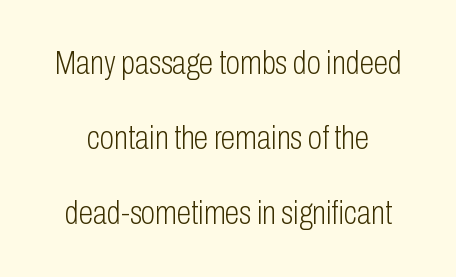
{"serif": "no", "italic": "no", "bold": "no", "weight": "light", "width": "condensed", "stroke_contrast": "low", "x_height": "medium", "monospaced": "no", "underline": "no", "line_spacing": "loose", "line_spacing_ratio": 2.28, "letter_spacing": "normal", "letter_spacing_em": 0.0, "glyph_px": 33}
